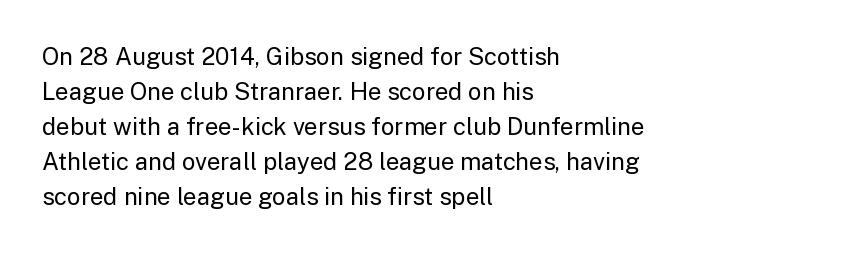
The image shows 24 px text type, upright; set left-aligned, normal line spacing (1.46x), normal letter spacing, not underlined.
